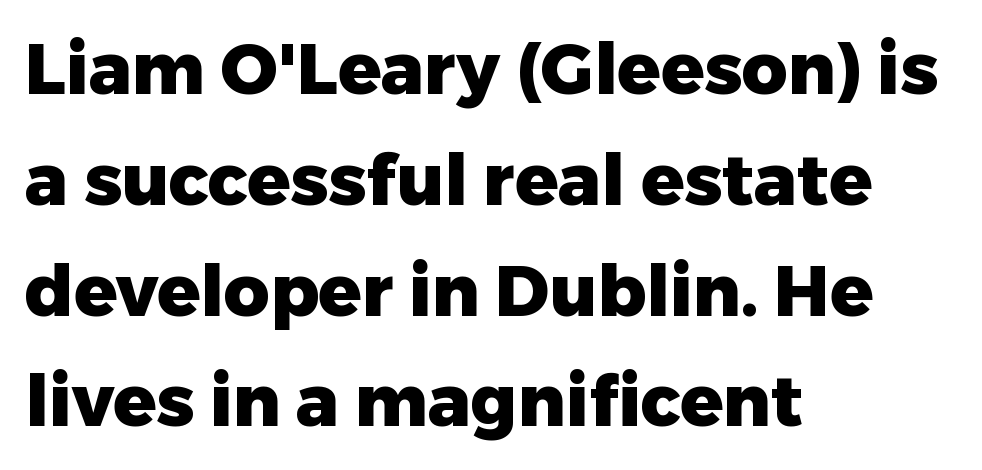
A typesetter would call this proportional, since set widths differ per character. Nobody touched the tracking dial on this one. These lines sit exactly where default settings would place them. These lines were composed using upright roman letters. What weight is shown? A full bold with thick strokes.
